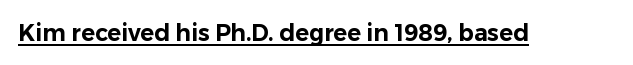
The image shows 23 px text type, upright; set normal letter spacing, underlined.
